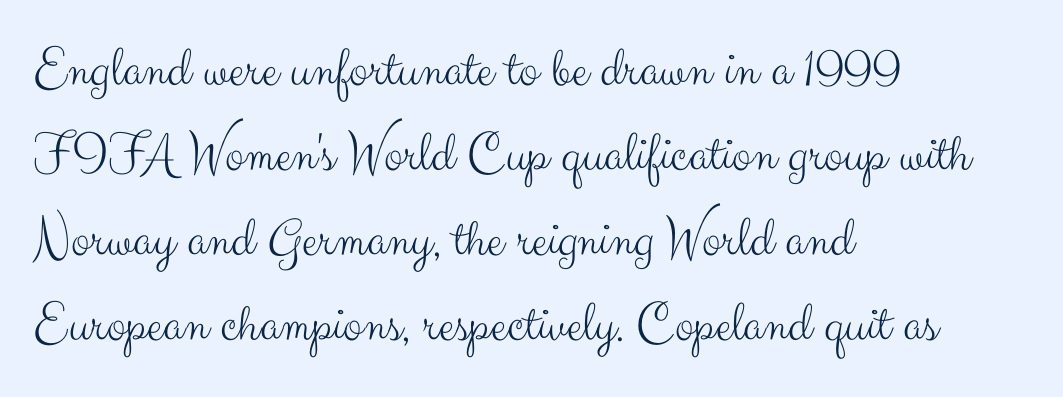
The lines in this sample share a left origin and differ only in where they stop. Nobody drew a line under any word here. Characters follow at the spacing the type designer built in. The weight would be labelled regular, book, light, or lighter still.
